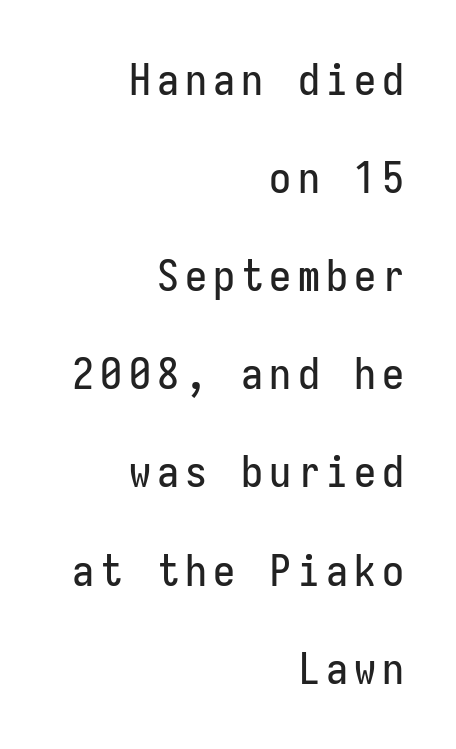
{"serif": "no", "italic": "no", "width": "condensed", "stroke_contrast": "low", "x_height": "medium", "monospaced": "yes", "underline": "no", "align": "right", "line_spacing": "loose", "line_spacing_ratio": 2.23, "glyph_px": 44}
